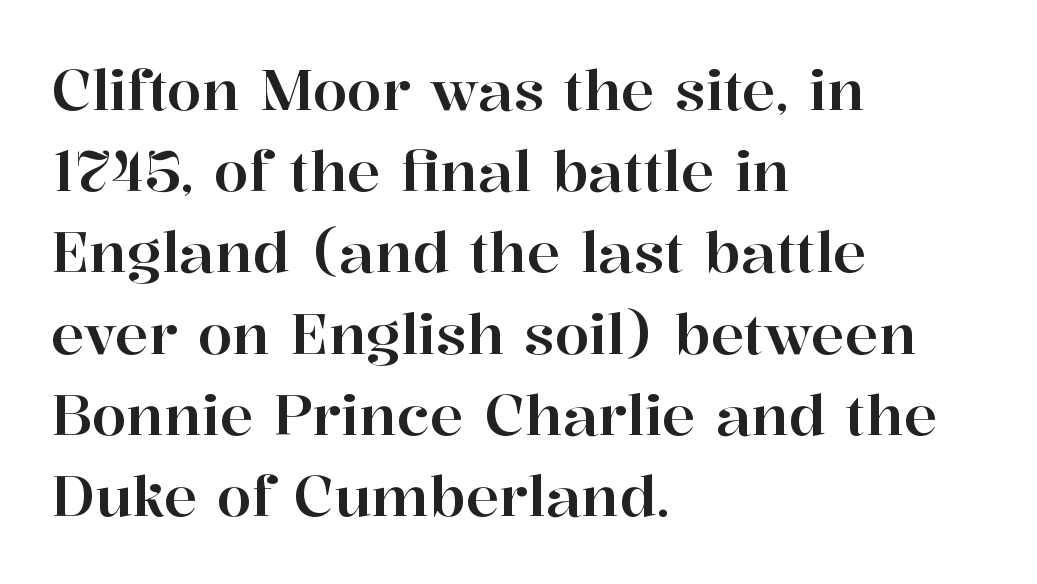
Upright lettering throughout. Nothing unusual about the tracking: characters are spaced as the font intends. The rendering anchors every line to the left-hand side. Regarding leading, the lines here are spaced in the standard way. Rule under the text: the space is simply empty. Letterform terminals end in serifs throughout the passage.
